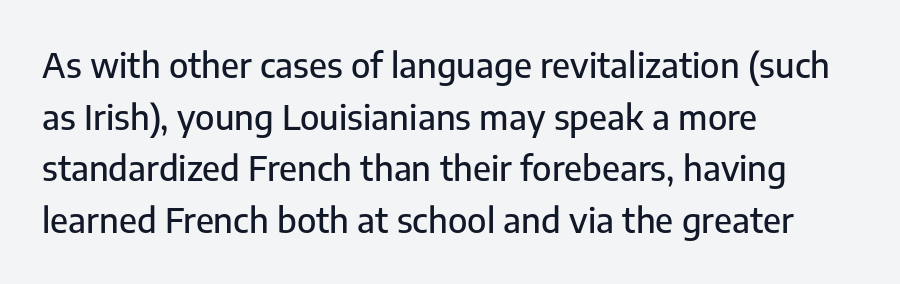
Q: Is the text italic (slanted)? A: No, it is upright.
Q: Is the typeface a serif or a sans-serif typeface? A: Sans-serif.
Q: Is the text underlined? A: No.
Q: How is the paragraph aligned? A: Left-aligned.
Q: Is the spacing between letters normal or unusually wide? A: Normal.
Q: Is the spacing between lines tight, normal or loose? A: Normal.
Q: Width (condensed, normal, or wide)? A: Normal.
Q: Stroke contrast? A: Low.
Q: x-height? A: Medium.
Q: Monospaced? A: No.
